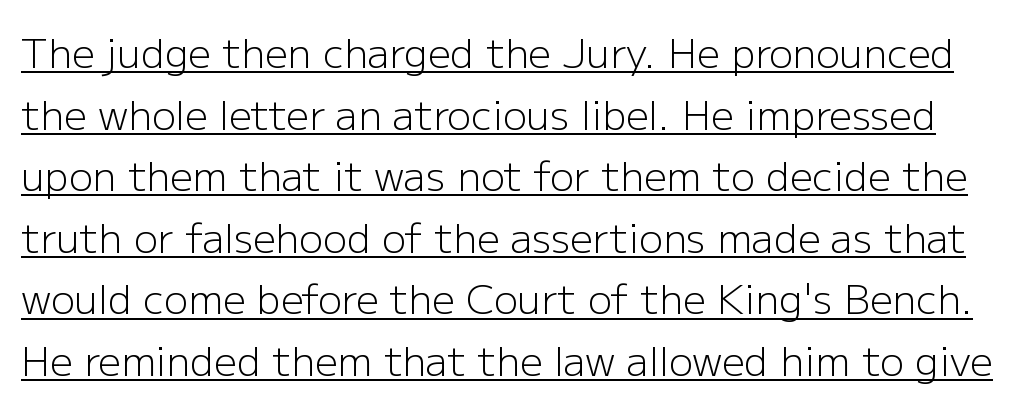
The lettering is marked with a stroke running underneath it. Summary of weight: not heavy and not bold. Regarding serifs, this sample does without them. When letters stand straight like this, we call the style roman or upright.
